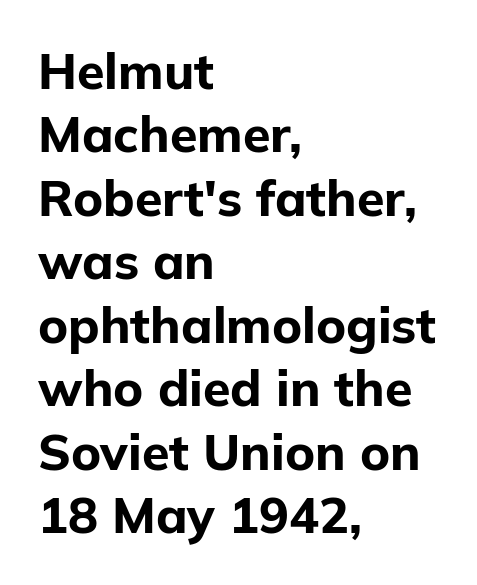
{"serif": "no", "italic": "no", "bold": "yes", "weight": "bold", "width": "normal", "stroke_contrast": "low", "x_height": "medium", "monospaced": "no", "underline": "no", "align": "left", "line_spacing": "normal", "line_spacing_ratio": 1.27, "letter_spacing": "normal", "letter_spacing_em": 0.0, "glyph_px": 50}
